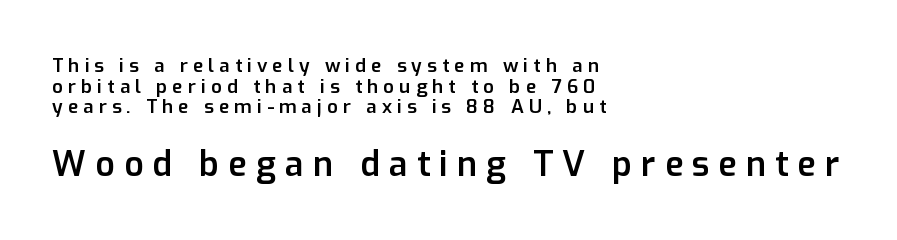
{"serif": "no", "italic": "no", "bold": "semi", "weight": "semibold", "width": "normal", "stroke_contrast": "low", "x_height": "medium", "monospaced": "no", "underline": "no", "align": "left", "line_spacing": "tight", "line_spacing_ratio": 1.08, "letter_spacing": "wide", "letter_spacing_em": 0.27, "larger_block": "second", "size_ratio": 1.79, "glyph_px": 34}
